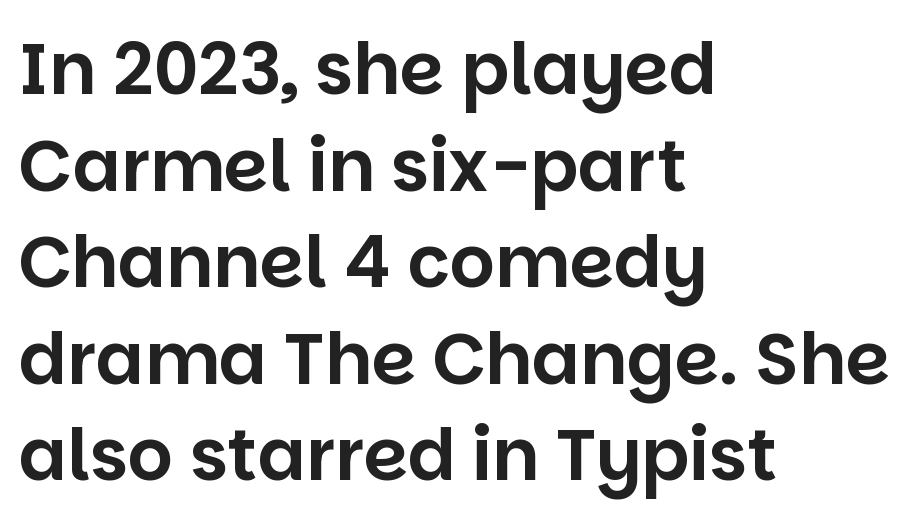
{"serif": "no", "italic": "no", "width": "normal", "stroke_contrast": "low", "x_height": "large", "monospaced": "no", "underline": "no", "align": "left", "line_spacing": "normal", "line_spacing_ratio": 1.36, "letter_spacing": "normal", "letter_spacing_em": 0.0, "glyph_px": 71}
